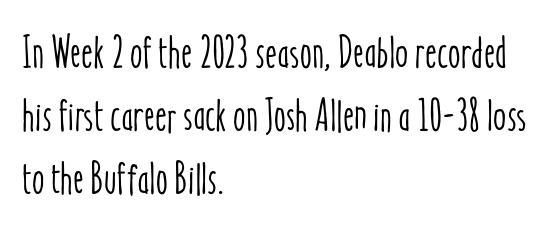
{"italic": "no", "width": "condensed", "stroke_contrast": "low", "x_height": "medium", "monospaced": "no", "underline": "no", "align": "left", "line_spacing": "normal", "line_spacing_ratio": 1.4, "letter_spacing": "normal", "letter_spacing_em": 0.0, "glyph_px": 45}
